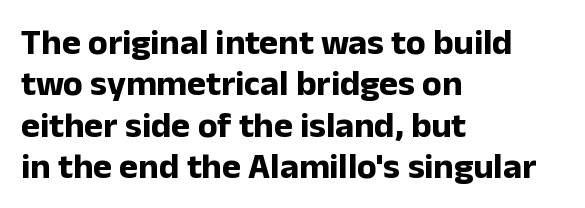
{"serif": "no", "italic": "no", "bold": "yes", "weight": "bold", "width": "normal", "stroke_contrast": "low", "x_height": "medium", "monospaced": "no", "underline": "no", "align": "left", "line_spacing": "tight", "line_spacing_ratio": 1.15, "letter_spacing": "normal", "letter_spacing_em": 0.0, "glyph_px": 36}
